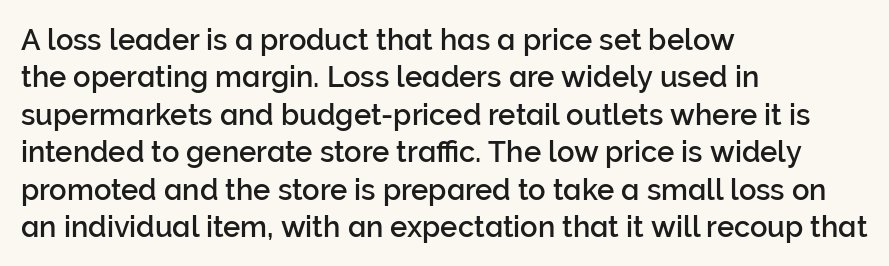
{"serif": "no", "italic": "no", "width": "normal", "stroke_contrast": "low", "x_height": "medium", "monospaced": "no", "underline": "no", "align": "left", "line_spacing": "normal", "line_spacing_ratio": 1.29, "letter_spacing": "normal", "letter_spacing_em": 0.0, "glyph_px": 29}
